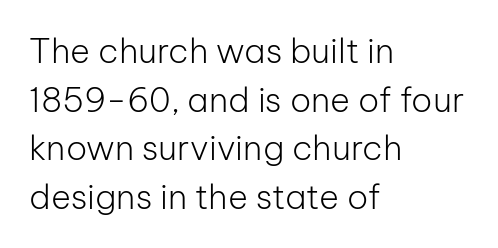
The image shows 34 px light sans-serif type, upright; set left-aligned, normal line spacing (1.43x), normal letter spacing, not underlined; low stroke contrast and a medium x-height.
